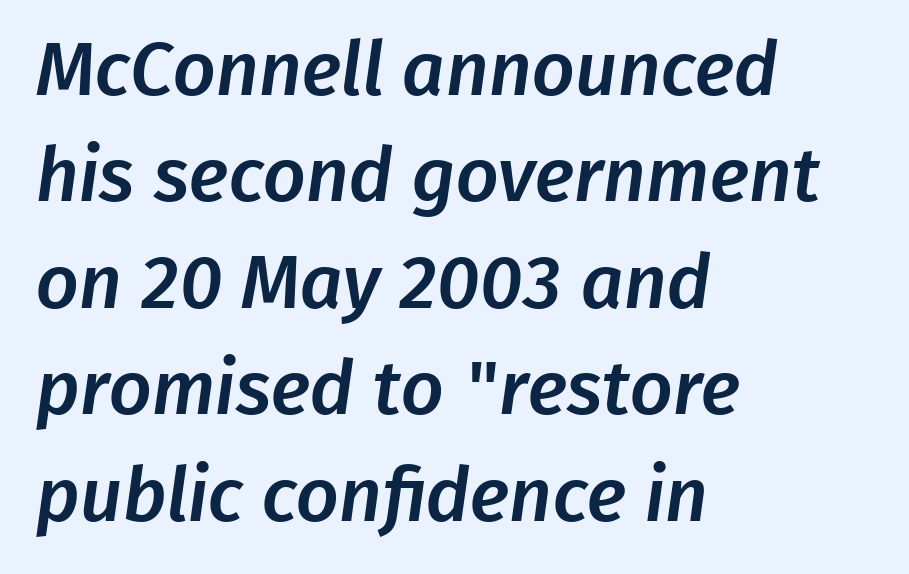
{"serif": "no", "width": "normal", "stroke_contrast": "low", "x_height": "medium", "monospaced": "no", "underline": "no", "align": "left", "line_spacing": "normal", "line_spacing_ratio": 1.42, "letter_spacing": "normal", "letter_spacing_em": 0.0, "glyph_px": 75}
